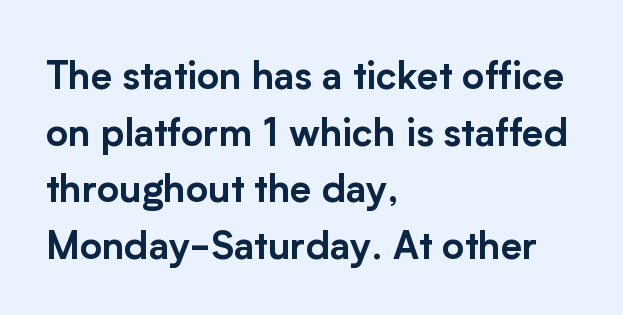
Q: Is the text italic (slanted)? A: No, it is upright.
Q: Is the typeface a serif or a sans-serif typeface? A: Sans-serif.
Q: Is the text underlined? A: No.
Q: How is the paragraph aligned? A: Left-aligned.
Q: Is the spacing between letters normal or unusually wide? A: Normal.
Q: Is the spacing between lines tight, normal or loose? A: Normal.
Q: Width (condensed, normal, or wide)? A: Normal.
Q: Stroke contrast? A: Low.
Q: x-height? A: Medium.
Q: Monospaced? A: No.
